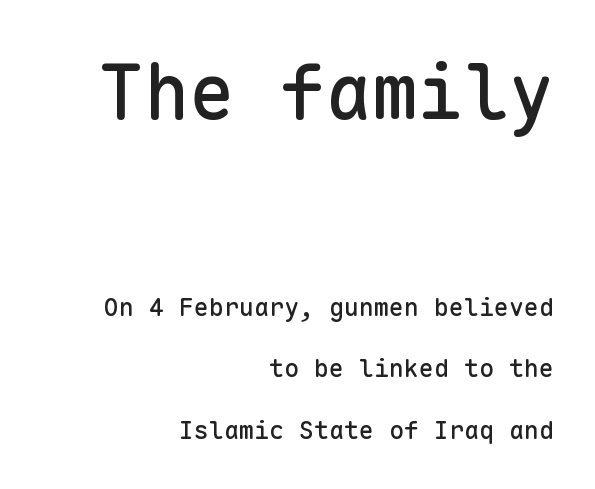
{"serif": "no", "italic": "no", "width": "normal", "stroke_contrast": "low", "x_height": "medium", "monospaced": "yes", "underline": "no", "align": "right", "line_spacing": "loose", "line_spacing_ratio": 2.47, "letter_spacing": "normal", "letter_spacing_em": 0.0, "larger_block": "first", "size_ratio": 3.04, "glyph_px": 76}
